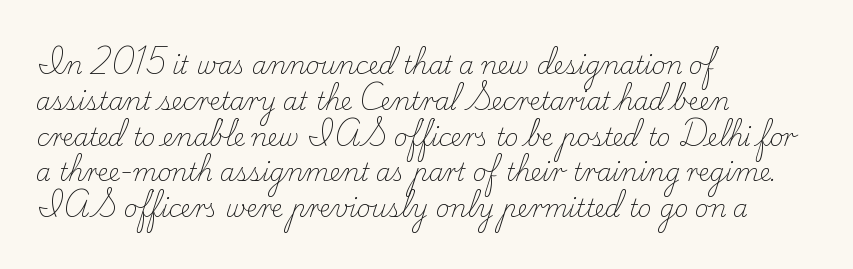
The setting favours the left margin, as ordinary paragraphs usually do. Letter spacing: default. No chunkiness to these letters — they're not bold.
